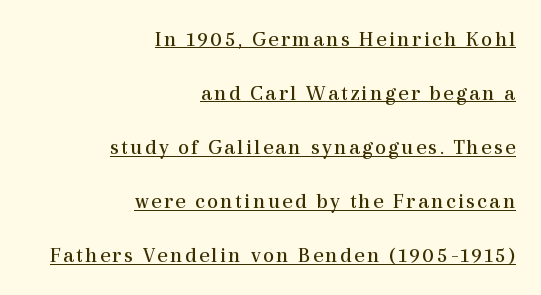
Summary of weight: not heavy and not bold. What decoration does the sample have? An underline. Line ends are locked; line starts wander. Regarding leading, the lines here are spaced well apart.
